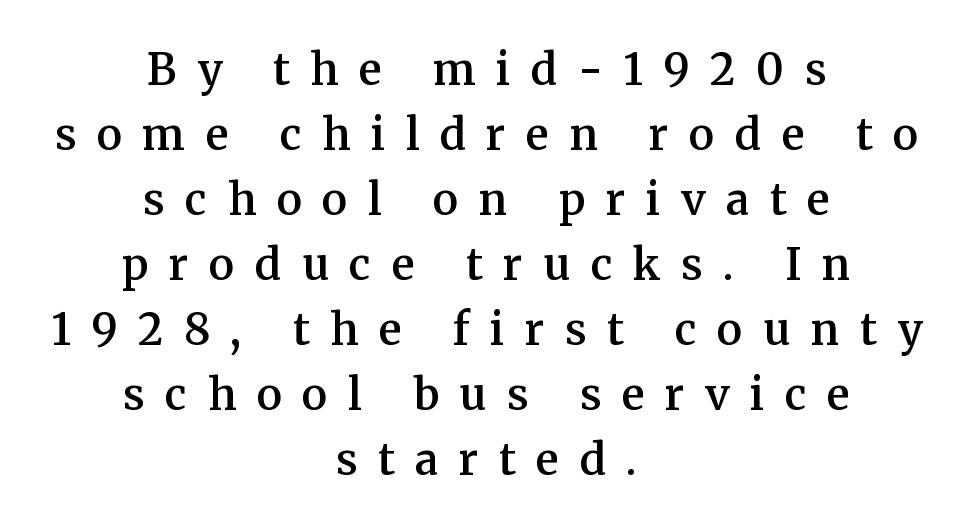
The image shows 43 px semibold serif type, upright; set centered, normal line spacing (1.51x), unusually wide letter spacing (+0.48 em), not underlined; medium stroke contrast and a medium x-height.
